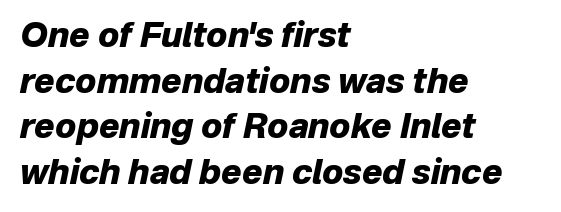
{"italic": "yes", "lean": "right", "slant_degrees": 12, "bold": "yes", "weight": "heavy", "width": "normal", "stroke_contrast": "low", "x_height": "medium", "monospaced": "no", "underline": "no", "align": "left", "line_spacing": "normal", "line_spacing_ratio": 1.34, "letter_spacing": "normal", "letter_spacing_em": 0.0, "glyph_px": 34}
